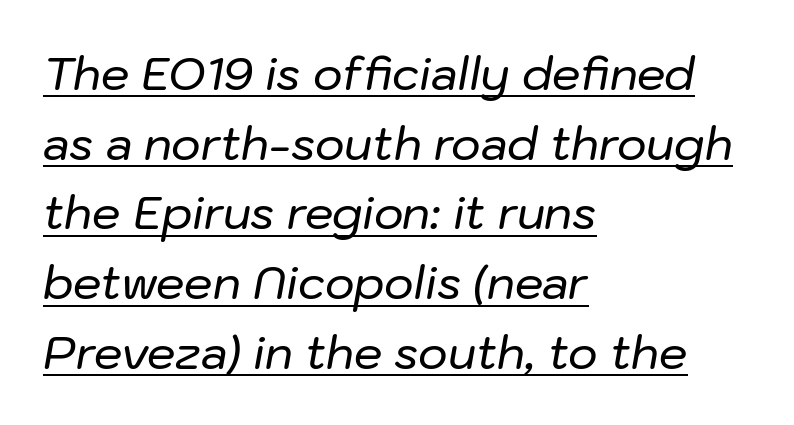
Q: Is the text italic (slanted)? A: Yes, it leans right by about 10 degrees.
Q: Is the text underlined? A: Yes.
Q: How is the paragraph aligned? A: Left-aligned.
Q: Is the spacing between letters normal or unusually wide? A: Normal.
Q: Is the spacing between lines tight, normal or loose? A: Normal.
Q: Width (condensed, normal, or wide)? A: Normal.
Q: Stroke contrast? A: Low.
Q: x-height? A: Medium.
Q: Monospaced? A: No.
